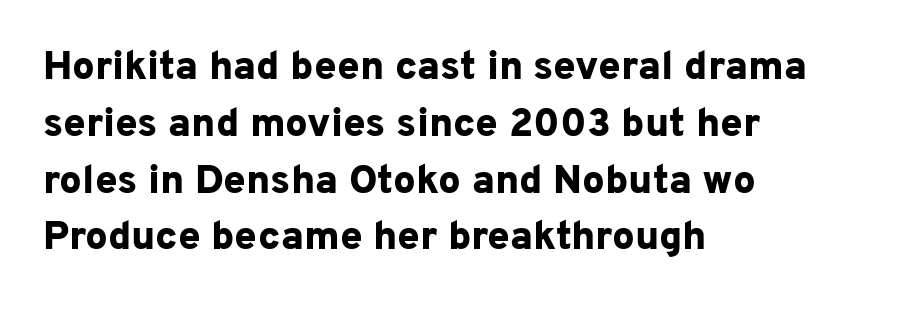
{"serif": "no", "italic": "no", "bold": "yes", "weight": "bold", "width": "normal", "stroke_contrast": "low", "x_height": "medium", "monospaced": "no", "underline": "no", "align": "left", "line_spacing": "normal", "line_spacing_ratio": 1.42, "letter_spacing": "normal", "letter_spacing_em": 0.0, "glyph_px": 40}
